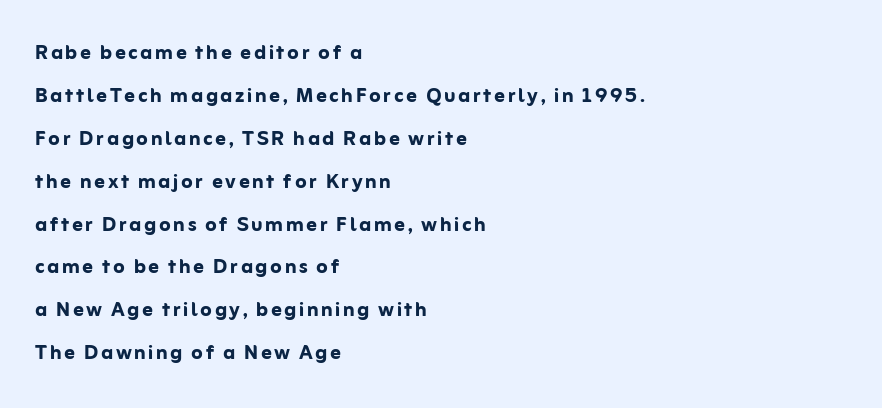
The image shows 26 px bold type, upright; set left-aligned, normal line spacing (1.65x), not underlined.
